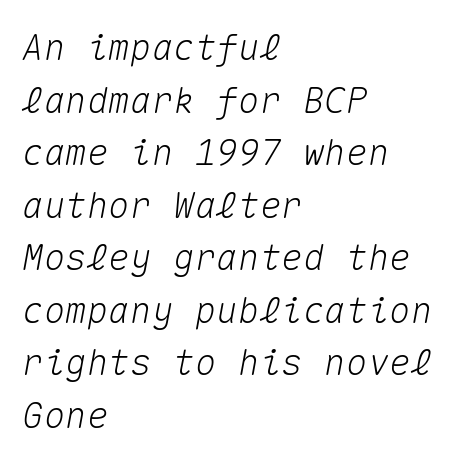
Fixed-width glyphs throughout — classic coding-font behaviour. The gaps between neighbouring characters are ordinary and unremarkable. Leading matches the norm, producing a regular column. Each line starts at the same left margin while the right side varies. Compared with ordinary roman type, these characters are visibly tilted. The passage shown is not underscored anywhere.
